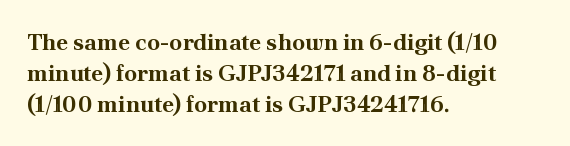
{"italic": "no", "bold": "yes", "underline": "no", "align": "left", "line_spacing": "normal", "line_spacing_ratio": 1.34, "letter_spacing": "normal", "letter_spacing_em": 0.0, "glyph_px": 23}
